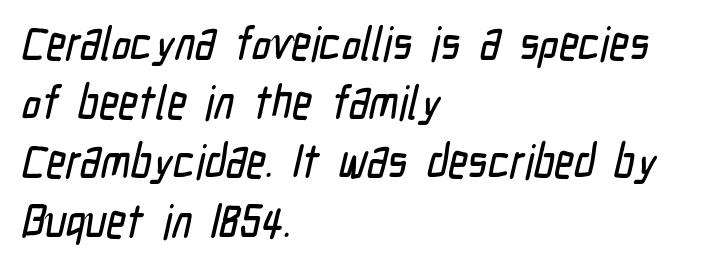
Typeset ragged right — the left edge is the straight one. The vertical gap from one line to the next is medium. These lines are rendered in a variable-pitch font. Decoration check: the copy has no underline. Spacing between characters is what you'd get straight out of the box.
